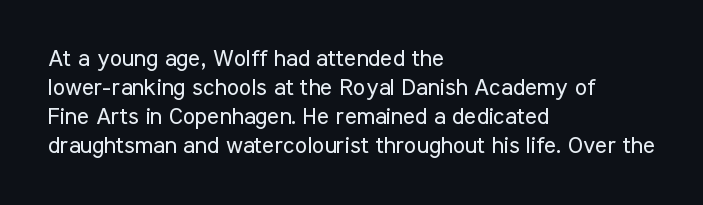
The image shows 23 px text type, upright; set left-aligned, normal line spacing (1.26x), normal letter spacing, not underlined.
